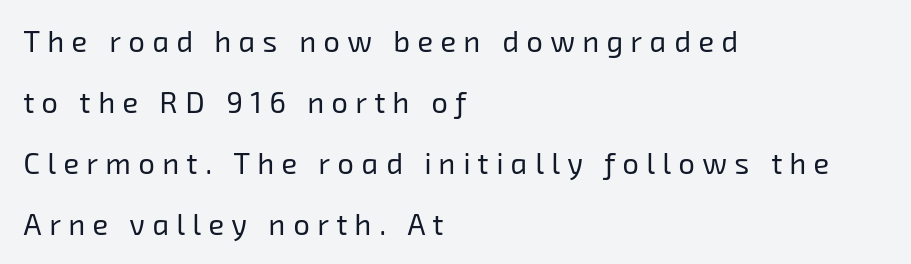
The image shows 29 px regular-weight sans-serif type; set left-aligned, loose line spacing (2.1x), unusually wide letter spacing (+0.26 em), not underlined; low stroke contrast and a medium x-height.
